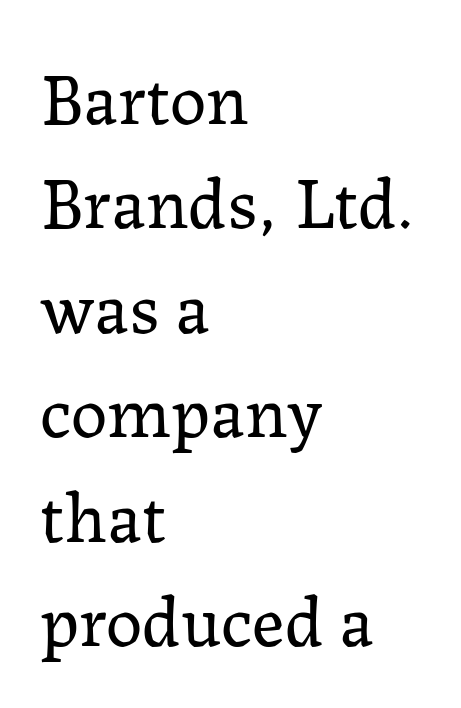
Q: Is the text bold? A: No.
Q: Is the text italic (slanted)? A: No, it is upright.
Q: Is the typeface a serif or a sans-serif typeface? A: Serif.
Q: Is the text underlined? A: No.
Q: How is the paragraph aligned? A: Left-aligned.
Q: Is the spacing between letters normal or unusually wide? A: Normal.
Q: Is the spacing between lines tight, normal or loose? A: Normal.
Q: Width (condensed, normal, or wide)? A: Normal.
Q: Stroke contrast? A: Low.
Q: x-height? A: Medium.
Q: Monospaced? A: No.
